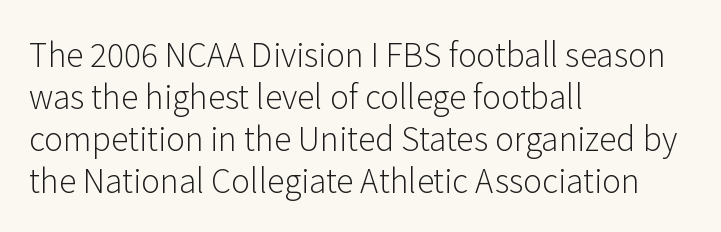
The image shows 32 px light sans-serif type, upright; set left-aligned, normal line spacing (1.31x), normal letter spacing, not underlined; low stroke contrast and a medium x-height.
